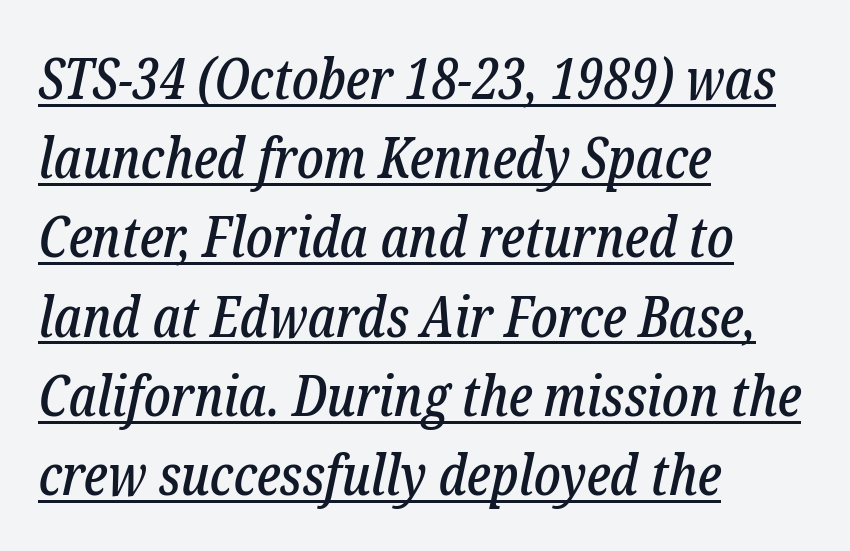
Underlined type. Slanted lettering throughout. Reading down the block, your eye returns to a fixed left position each line. Does extra space separate the letters? No, they use regular spacing. These lines are rendered in a variable-pitch font. The letters carry serifs — small finishing strokes at the ends of their stems.
